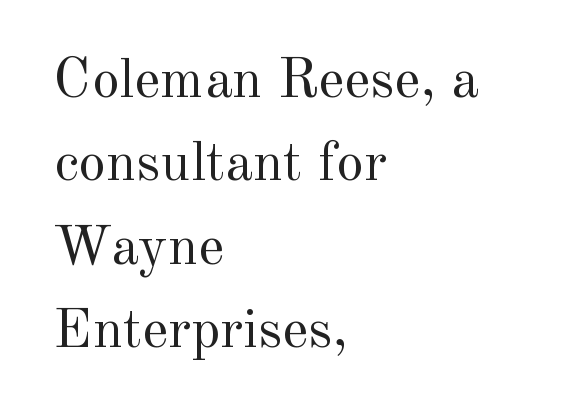
Q: Is the text bold? A: No.
Q: Is the text italic (slanted)? A: No, it is upright.
Q: Is the typeface a serif or a sans-serif typeface? A: Serif.
Q: Is the text underlined? A: No.
Q: How is the paragraph aligned? A: Left-aligned.
Q: Is the spacing between letters normal or unusually wide? A: Normal.
Q: Is the spacing between lines tight, normal or loose? A: Normal.
Q: Width (condensed, normal, or wide)? A: Normal.
Q: x-height? A: Small.
Q: Monospaced? A: No.
